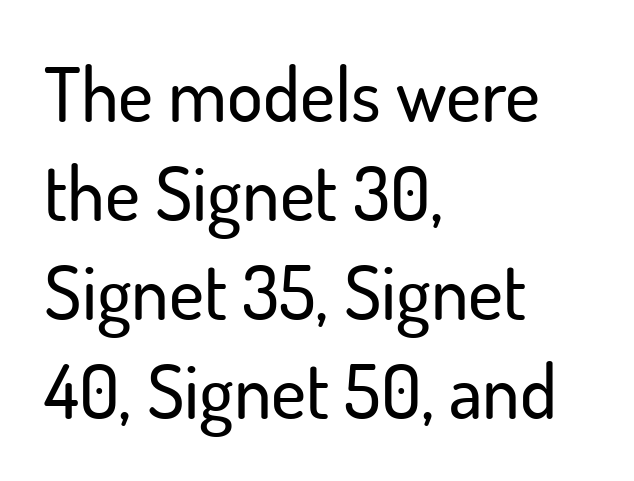
The image shows 75 px sans-serif type, upright; set left-aligned, normal line spacing (1.32x), normal letter spacing, not underlined; low stroke contrast and a small x-height.
